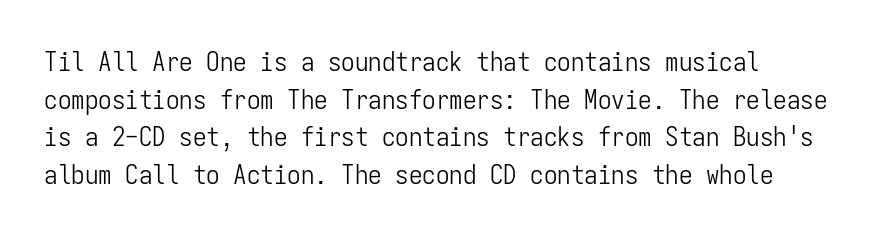
{"italic": "no", "bold": "no", "underline": "no", "align": "left", "line_spacing": "normal", "line_spacing_ratio": 1.39, "letter_spacing": "normal", "letter_spacing_em": 0.0, "glyph_px": 27}
